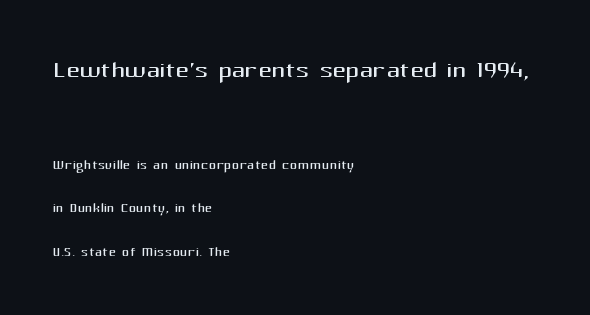
This layout puts the oversized block above and the modest block below. The passage shown is typed in a proportional face where columns would drift. The characters display no serif detailing; their extremities are plain. Regarding leading, the lines here are spaced well apart. The face used here is rendered with its standard letterfit.
